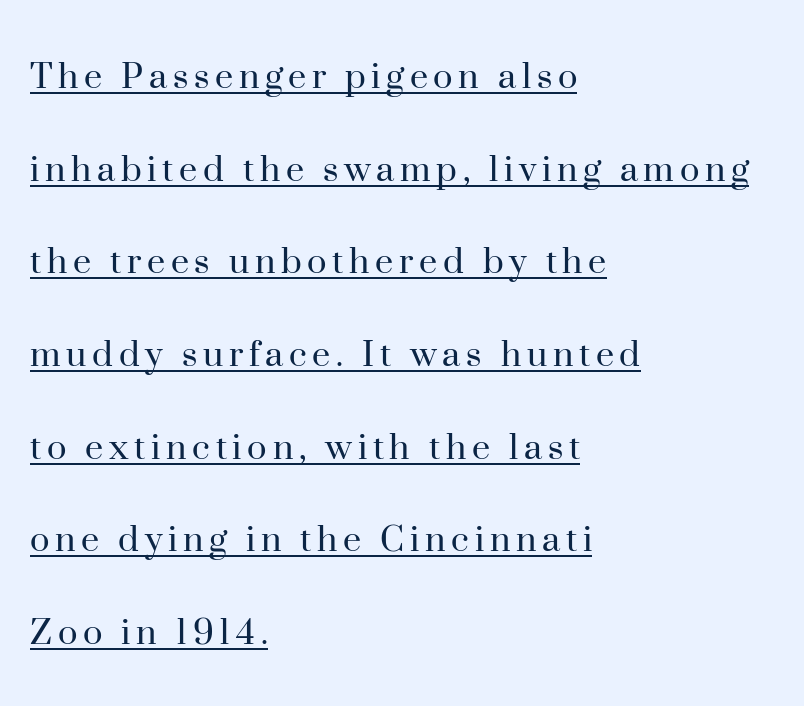
The image shows 41 px regular-weight serif type, upright; set left-aligned, loose line spacing (2.26x), underlined; high stroke contrast and a small x-height.
